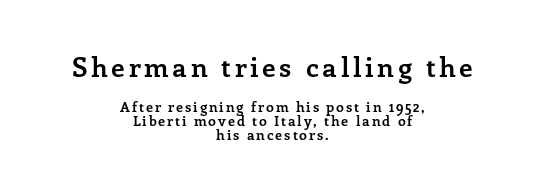
Short and long lines alike share a common midpoint. In terms of posture, this sample is upright. The specimen omits any rule beneath the text block's lines. Caption: upper text group enlarged, lower text group reduced. The designer dialed line spacing down below the default.
